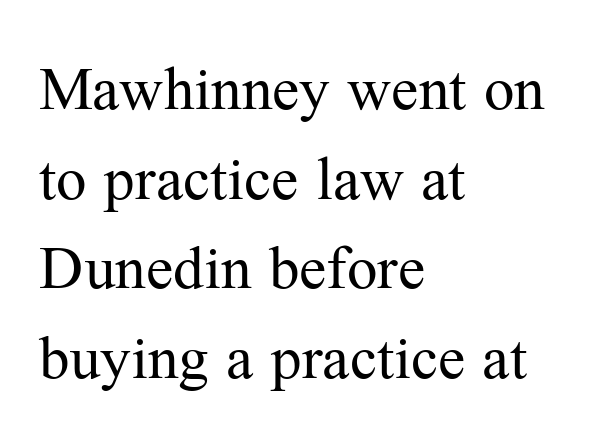
Q: Is the text bold? A: No.
Q: Is the text italic (slanted)? A: No, it is upright.
Q: Is the typeface a serif or a sans-serif typeface? A: Serif.
Q: Is the text underlined? A: No.
Q: How is the paragraph aligned? A: Left-aligned.
Q: Is the spacing between letters normal or unusually wide? A: Normal.
Q: Is the spacing between lines tight, normal or loose? A: Normal.
Q: Width (condensed, normal, or wide)? A: Normal.
Q: Stroke contrast? A: Medium.
Q: x-height? A: Medium.
Q: Monospaced? A: No.
